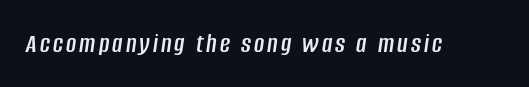
Q: Is the text italic (slanted)? A: Yes, it leans right by about 8 degrees.
Q: Is the text underlined? A: No.
Q: Width (condensed, normal, or wide)? A: Condensed.
Q: Stroke contrast? A: Low.
Q: x-height? A: Large.
Q: Monospaced? A: No.
